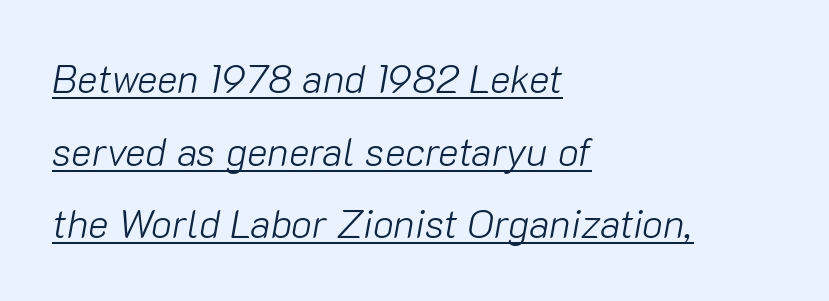
{"italic": "yes", "lean": "right", "slant_degrees": 10, "bold": "no", "weight": "light", "width": "normal", "stroke_contrast": "low", "x_height": "medium", "monospaced": "no", "underline": "yes", "align": "left", "line_spacing_ratio": 1.86, "letter_spacing": "normal", "letter_spacing_em": 0.0, "glyph_px": 39}
